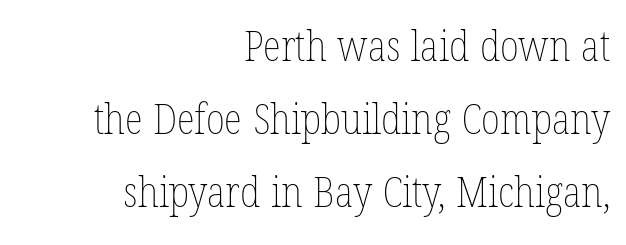
Q: Is the text bold? A: No.
Q: Is the text italic (slanted)? A: No, it is upright.
Q: Is the text underlined? A: No.
Q: How is the paragraph aligned? A: Right-aligned.
Q: Is the spacing between letters normal or unusually wide? A: Normal.
Q: Width (condensed, normal, or wide)? A: Condensed.
Q: Stroke contrast? A: Low.
Q: x-height? A: Medium.
Q: Monospaced? A: No.
